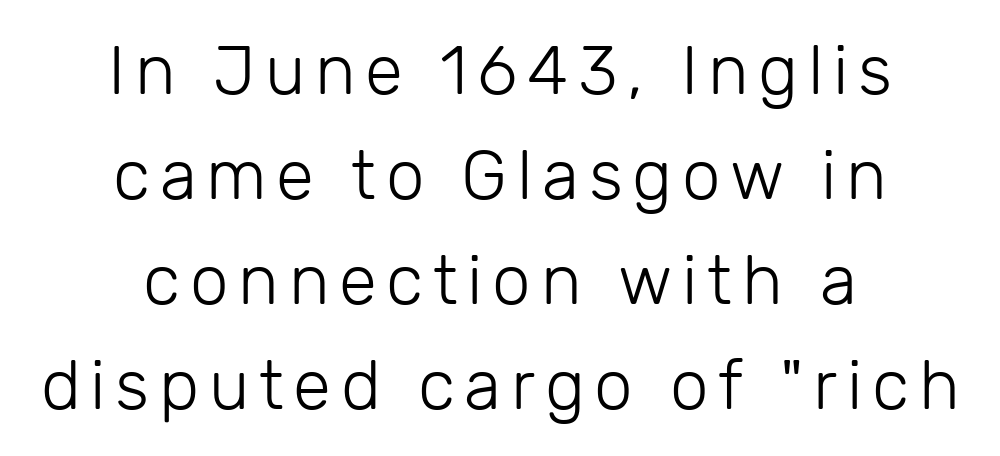
The image shows 69 px light sans-serif type, upright; set centered, normal line spacing (1.52x), not underlined; low stroke contrast and a medium x-height.
